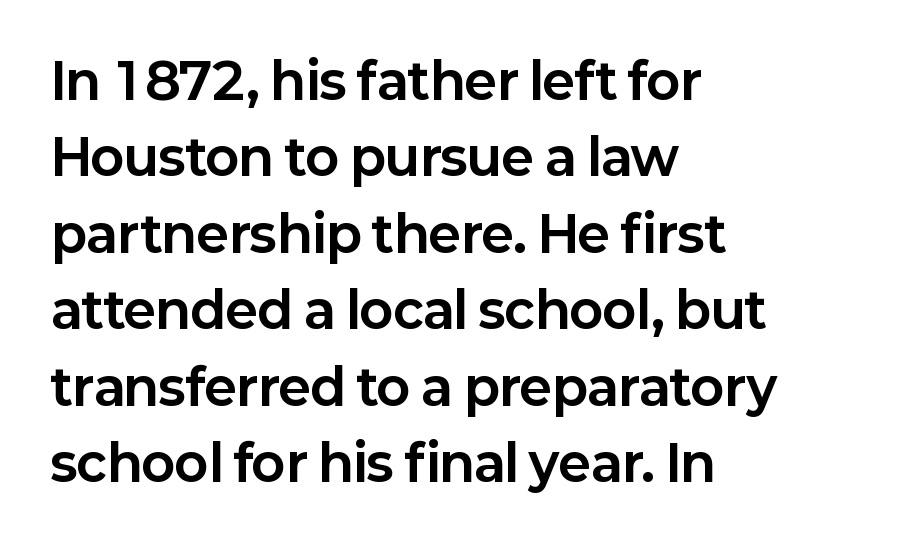
Words appear dense and cohesive because spacing is normal. Check under the words: just untouched page. Nope, no serifs anywhere on these letters. The rag falls on the right side of this text block. When letters stand straight like this, we call the style roman or upright. Heavy, bold letterforms.
